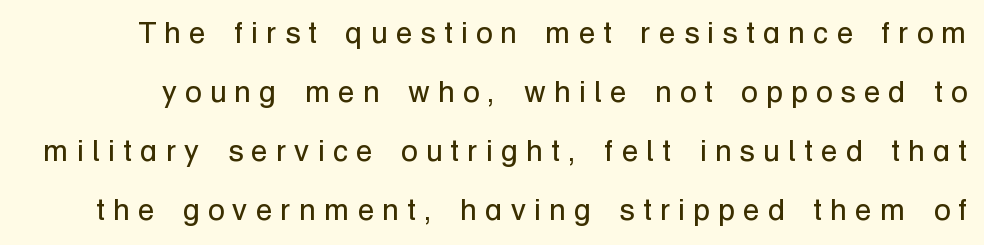
{"serif": "no", "italic": "no", "bold": "no", "weight": "regular", "width": "normal", "stroke_contrast": "low", "x_height": "medium", "monospaced": "no", "underline": "no", "line_spacing": "loose", "line_spacing_ratio": 1.97, "letter_spacing": "wide", "letter_spacing_em": 0.28, "glyph_px": 30}
